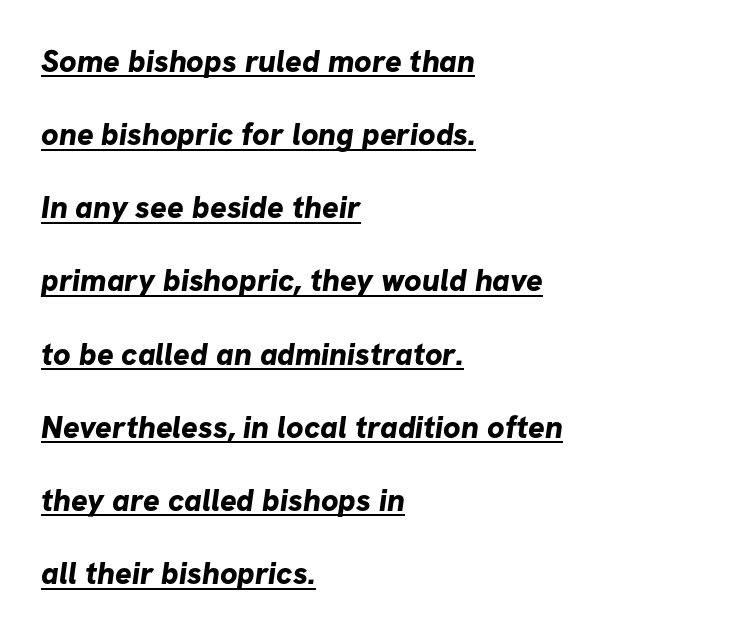
The image shows 31 px bold sans-serif type; set left-aligned, loose line spacing (2.36x), normal letter spacing, underlined; low stroke contrast and a medium x-height.
